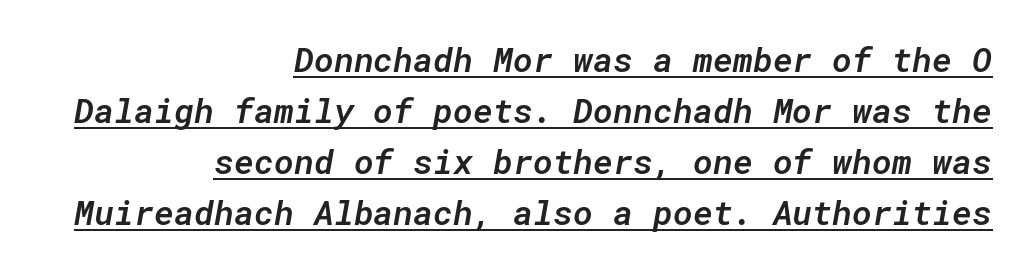
Q: Is the text bold? A: Semi-bold.
Q: Is the text italic (slanted)? A: Yes, it leans right by about 10 degrees.
Q: Is the text underlined? A: Yes.
Q: How is the paragraph aligned? A: Right-aligned.
Q: Is the spacing between letters normal or unusually wide? A: Normal.
Q: Is the spacing between lines tight, normal or loose? A: Normal.
Q: Width (condensed, normal, or wide)? A: Normal.
Q: Stroke contrast? A: Low.
Q: x-height? A: Medium.
Q: Monospaced? A: Yes.
